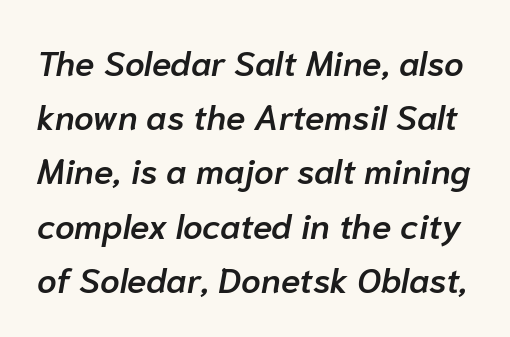
The image shows 35 px semibold type, italic (leaning right); set normal line spacing (1.55x), normal letter spacing, not underlined; low stroke contrast and a medium x-height.
